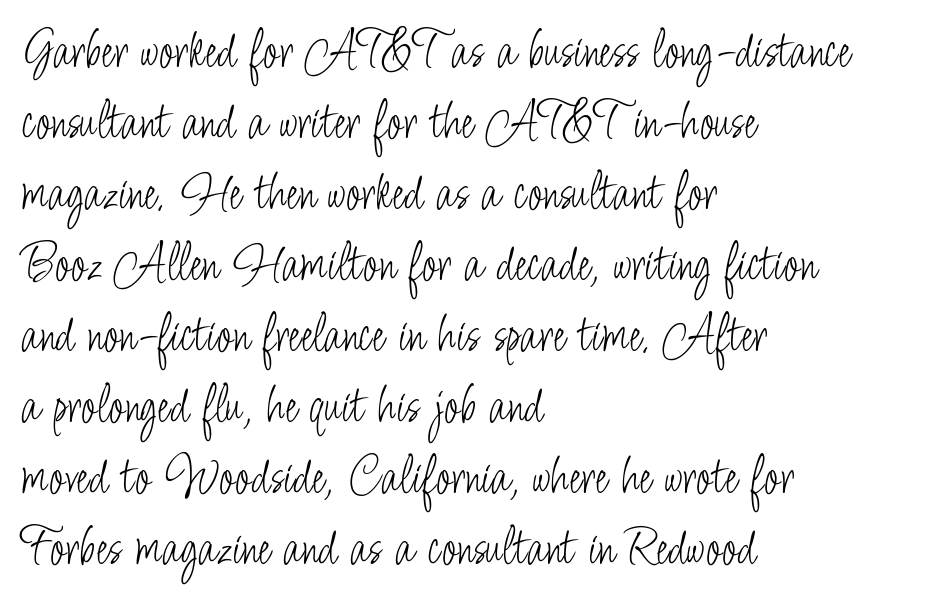
{"serif": "no", "bold": "no", "weight": "light", "width": "condensed", "stroke_contrast": "low", "x_height": "small", "monospaced": "no", "underline": "no", "align": "left", "line_spacing": "normal", "line_spacing_ratio": 1.29, "letter_spacing": "normal", "letter_spacing_em": 0.0, "glyph_px": 55}
